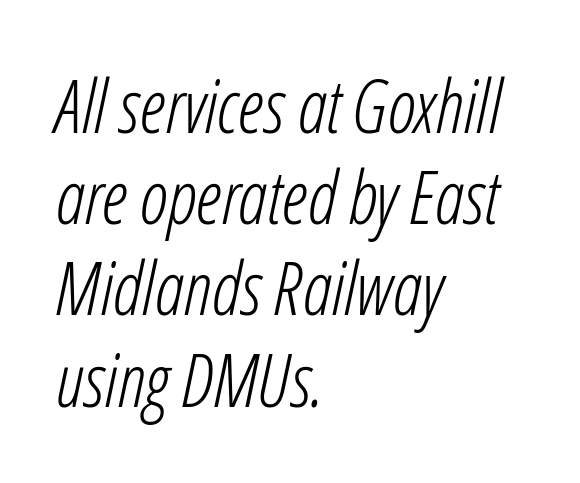
{"italic": "yes", "lean": "right", "slant_degrees": 12, "bold": "no", "weight": "light", "width": "condensed", "stroke_contrast": "low", "x_height": "medium", "monospaced": "no", "underline": "no", "align": "left", "line_spacing": "normal", "line_spacing_ratio": 1.25, "letter_spacing": "normal", "letter_spacing_em": 0.0, "glyph_px": 73}
